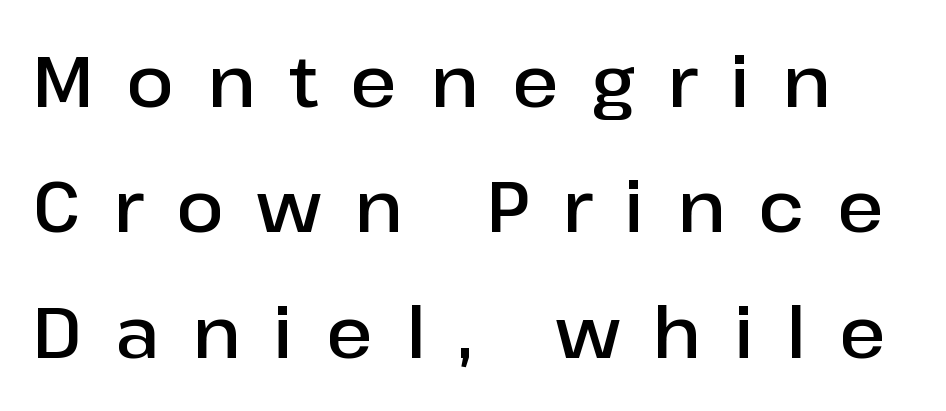
You could only call the tracking loose — the letters float apart. The face used here is proportionally spaced, like ordinary book or web type. The font's upright variant was chosen for this text. Typographic density is moderately raised because the face is semibold. The face used here is a sans, in the tradition of grotesques and geometrics. Quick note: underline off.
